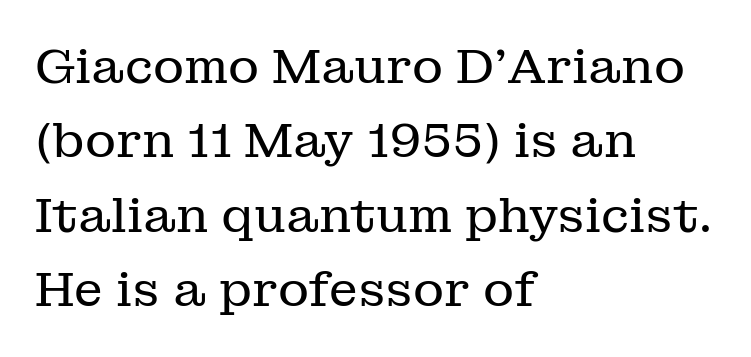
The image shows 48 px regular-weight serif type, upright; set left-aligned, normal line spacing (1.55x), normal letter spacing, not underlined; low stroke contrast and a medium x-height.
